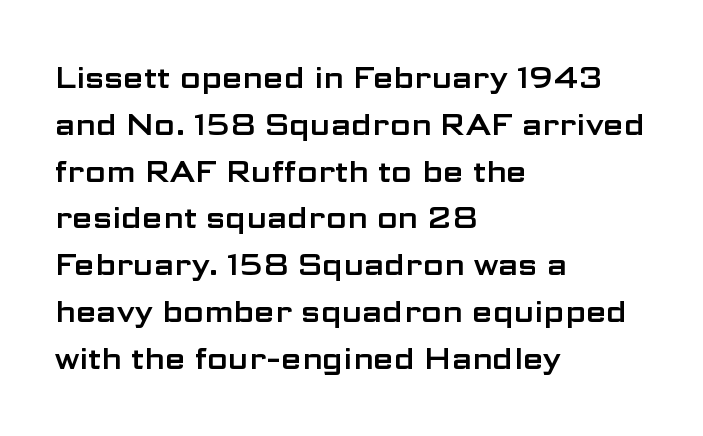
{"serif": "no", "italic": "no", "width": "wide", "stroke_contrast": "low", "x_height": "medium", "monospaced": "no", "underline": "no", "align": "left", "line_spacing": "normal", "line_spacing_ratio": 1.56, "letter_spacing": "normal", "letter_spacing_em": 0.0, "glyph_px": 30}
